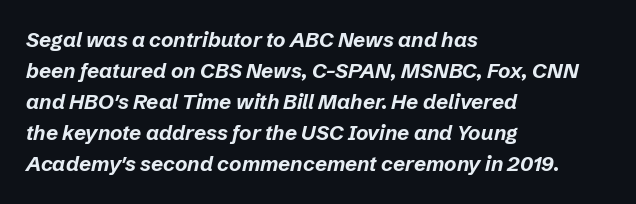
{"italic": "yes", "lean": "right", "slant_degrees": 12, "bold": "yes", "underline": "no", "align": "left", "line_spacing": "normal", "line_spacing_ratio": 1.48, "letter_spacing": "normal", "letter_spacing_em": 0.0, "glyph_px": 21}
